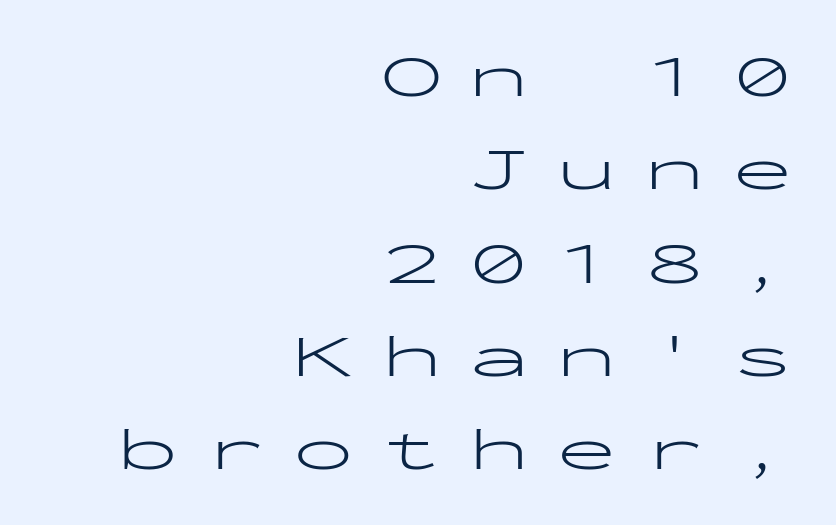
The face used here is a sans, in the tradition of grotesques and geometrics. Line spacing here is normal. This sample uses expanded letter spacing, leaving extra air between glyphs. Honestly, there is no underline to notice here at all. Ordinary non-slanted type is in use.
